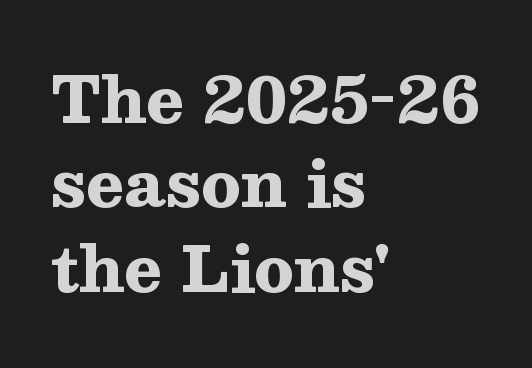
{"serif": "yes", "italic": "no", "bold": "yes", "weight": "heavy", "width": "wide", "stroke_contrast": "medium", "x_height": "medium", "monospaced": "no", "underline": "no", "align": "left", "line_spacing": "normal", "line_spacing_ratio": 1.34, "letter_spacing": "normal", "letter_spacing_em": 0.0, "glyph_px": 63}
